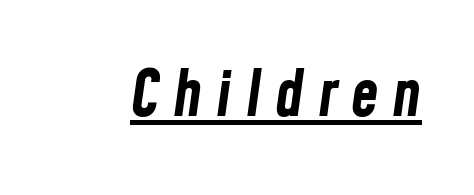
Q: Is the text bold? A: Yes.
Q: Is the text italic (slanted)? A: Yes, it leans right by about 8 degrees.
Q: Is the text underlined? A: Yes.
Q: Is the spacing between letters normal or unusually wide? A: Unusually wide.
Q: Width (condensed, normal, or wide)? A: Condensed.
Q: Stroke contrast? A: Low.
Q: x-height? A: Medium.
Q: Monospaced? A: No.
